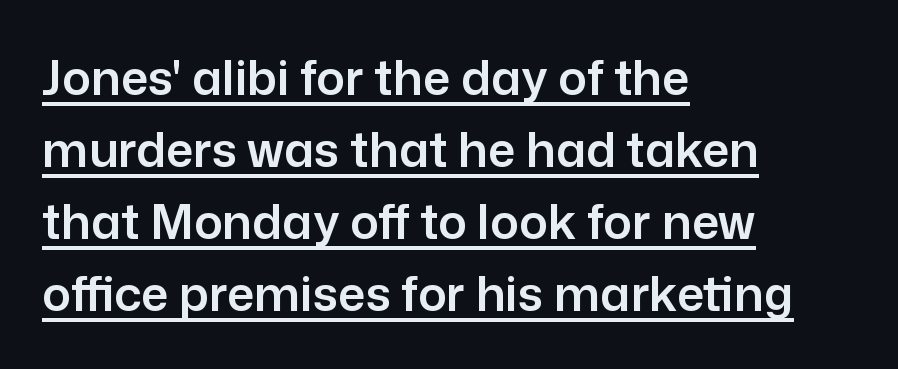
{"serif": "no", "italic": "no", "width": "normal", "stroke_contrast": "low", "x_height": "medium", "monospaced": "no", "underline": "yes", "align": "left", "line_spacing": "normal", "line_spacing_ratio": 1.5, "letter_spacing": "normal", "letter_spacing_em": 0.0, "glyph_px": 48}
